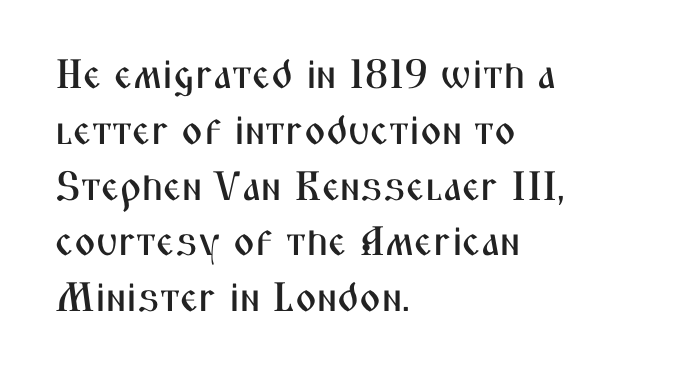
Q: Is the text italic (slanted)? A: No, it is upright.
Q: Is the typeface a serif or a sans-serif typeface? A: Sans-serif.
Q: Is the text underlined? A: No.
Q: How is the paragraph aligned? A: Left-aligned.
Q: Is the spacing between letters normal or unusually wide? A: Normal.
Q: Is the spacing between lines tight, normal or loose? A: Normal.
Q: Width (condensed, normal, or wide)? A: Condensed.
Q: Stroke contrast? A: Medium.
Q: x-height? A: Medium.
Q: Monospaced? A: No.
